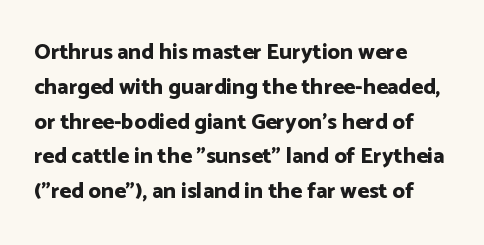
The image shows 22 px bold type, upright; set left-aligned, normal line spacing (1.58x), normal letter spacing, not underlined.
